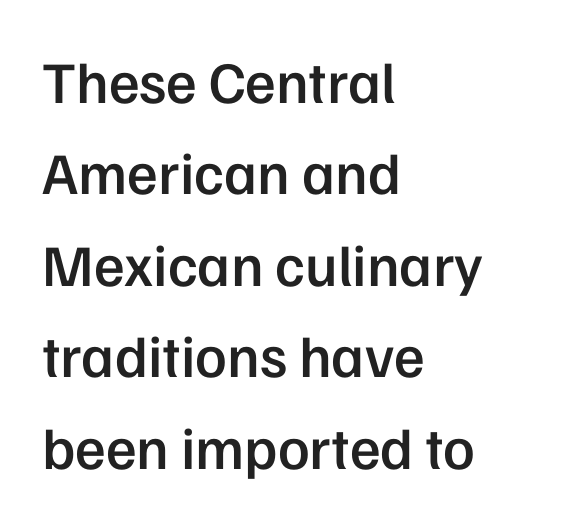
Is the block centered? No — it sits flush against the left margin. The typesetting leans somewhat heavy: a semibold. Clear beneath every line of the passage. The lettering stays uniformly vertical, giving the passage a roman look. The type is set solid horizontally, with unmodified tracking.
